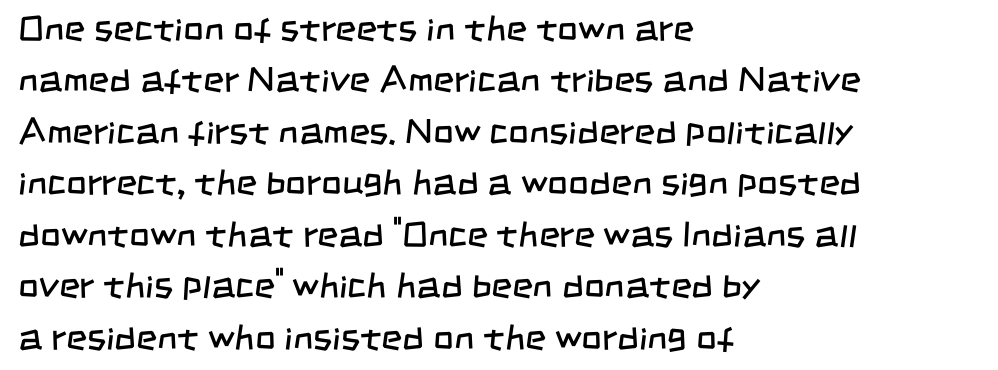
Q: Is the text bold? A: No.
Q: Is the typeface a serif or a sans-serif typeface? A: Sans-serif.
Q: Is the text underlined? A: No.
Q: How is the paragraph aligned? A: Left-aligned.
Q: Is the spacing between letters normal or unusually wide? A: Normal.
Q: Is the spacing between lines tight, normal or loose? A: Normal.
Q: Width (condensed, normal, or wide)? A: Condensed.
Q: Stroke contrast? A: Low.
Q: x-height? A: Large.
Q: Monospaced? A: No.
